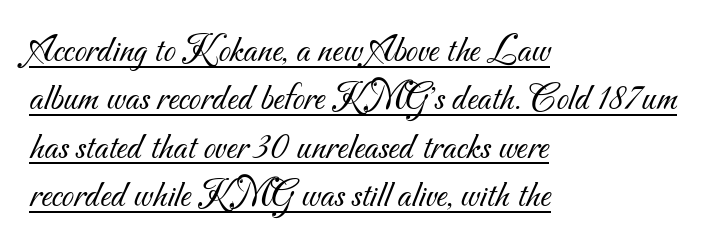
Q: Is the text bold? A: No.
Q: Is the typeface a serif or a sans-serif typeface? A: Sans-serif.
Q: Is the text underlined? A: Yes.
Q: How is the paragraph aligned? A: Left-aligned.
Q: Is the spacing between letters normal or unusually wide? A: Normal.
Q: Width (condensed, normal, or wide)? A: Normal.
Q: Stroke contrast? A: Medium.
Q: x-height? A: Small.
Q: Monospaced? A: No.
